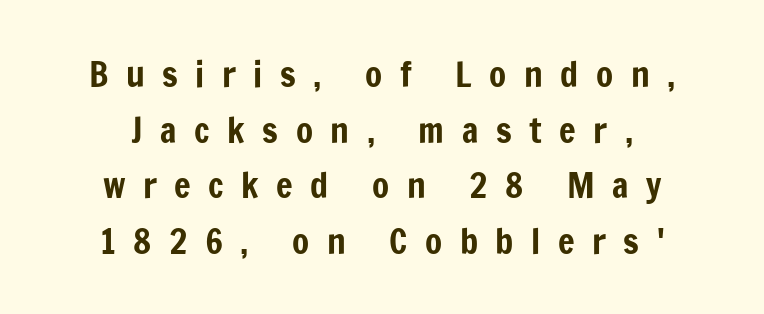
The image shows 35 px condensed sans-serif type, upright; set centered, normal line spacing (1.59x), unusually wide letter spacing (+0.5 em), not underlined; low stroke contrast and a medium x-height.
